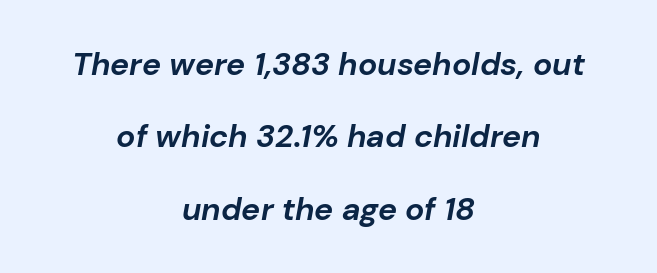
{"italic": "yes", "lean": "right", "slant_degrees": 10, "bold": "yes", "weight": "bold", "width": "normal", "stroke_contrast": "low", "x_height": "medium", "monospaced": "no", "underline": "no", "align": "center", "line_spacing": "loose", "line_spacing_ratio": 2.26, "letter_spacing": "normal", "letter_spacing_em": 0.0, "glyph_px": 32}
